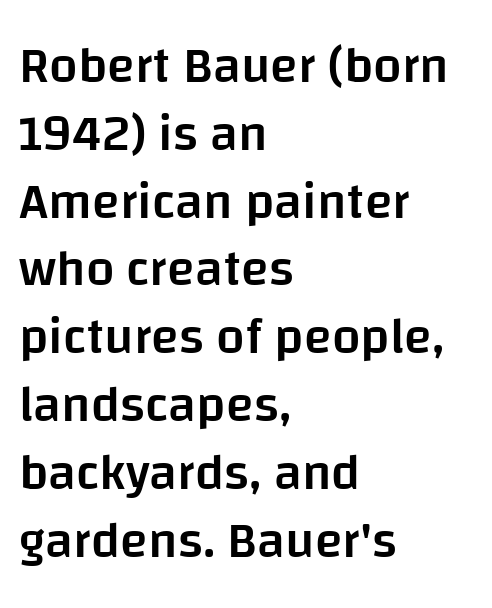
The image shows 51 px semibold sans-serif type, upright; set left-aligned, normal line spacing (1.33x), normal letter spacing, not underlined; low stroke contrast and a large x-height.
